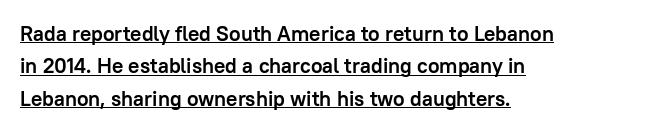
Q: Is the text bold? A: Yes.
Q: Is the text italic (slanted)? A: No, it is upright.
Q: Is the text underlined? A: Yes.
Q: How is the paragraph aligned? A: Left-aligned.
Q: Is the spacing between letters normal or unusually wide? A: Normal.
Q: Is the spacing between lines tight, normal or loose? A: Normal.
